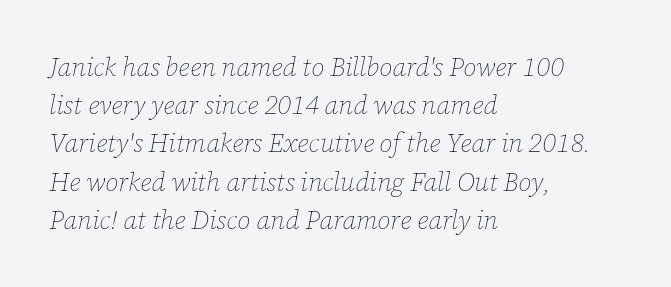
The image shows 26 px text type, italic (leaning right); set left-aligned, normal line spacing (1.47x), normal letter spacing, not underlined.
